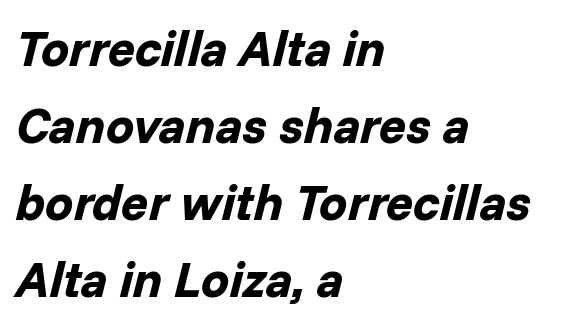
Q: Is the text bold? A: Yes.
Q: Is the text italic (slanted)? A: Yes, it leans right by about 14 degrees.
Q: Is the text underlined? A: No.
Q: How is the paragraph aligned? A: Left-aligned.
Q: Is the spacing between letters normal or unusually wide? A: Normal.
Q: Is the spacing between lines tight, normal or loose? A: Normal.
Q: Width (condensed, normal, or wide)? A: Normal.
Q: Stroke contrast? A: Low.
Q: x-height? A: Medium.
Q: Monospaced? A: No.
